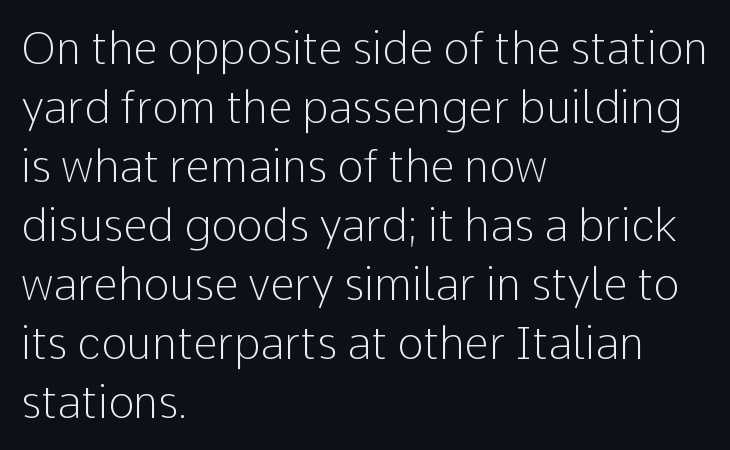
{"serif": "no", "italic": "no", "bold": "no", "weight": "light", "width": "normal", "stroke_contrast": "low", "x_height": "medium", "monospaced": "no", "underline": "no", "align": "left", "line_spacing": "normal", "line_spacing_ratio": 1.34, "letter_spacing": "normal", "letter_spacing_em": 0.0, "glyph_px": 44}
